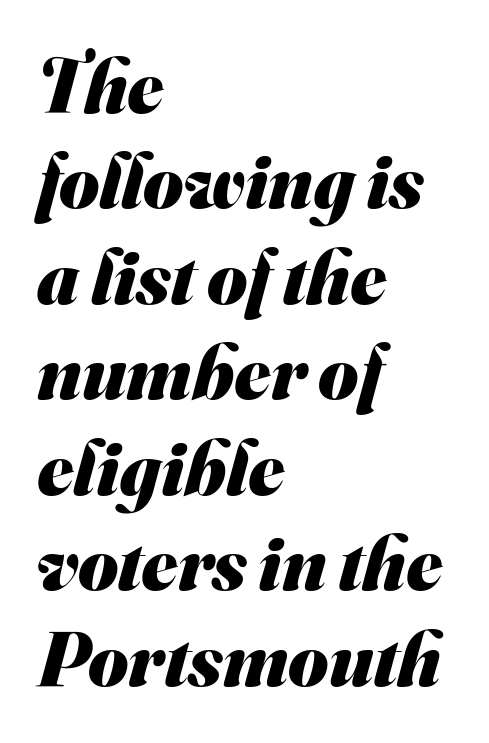
The image shows 77 px heavy sans-serif type; set left-aligned, line spacing 1.24x, normal letter spacing, not underlined; medium stroke contrast and a small x-height.
